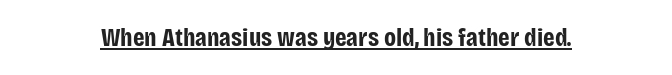
{"italic": "no", "bold": "yes", "underline": "yes", "align": "center", "letter_spacing": "normal", "letter_spacing_em": 0.0, "glyph_px": 26}
